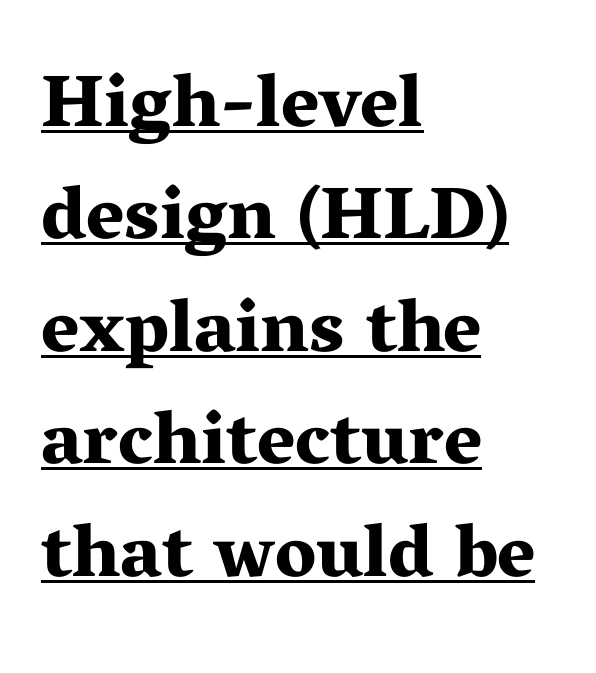
The sample's only ornament is a line tracing under the words. What's the leading like? Ordinary, nothing unusual. Does the type have serifs? Yes, each stem ends in a small foot. Every stem runs plumb, perpendicular to the baseline.
